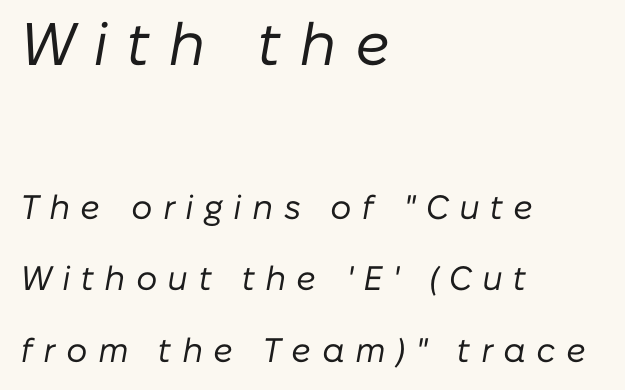
Inter-character spacing is expanded well beyond the font's built-in metrics. Think of a printed novel: that variable character pitch is what you see here. The characters are drawn with everyday or finer stroke widths. One glance says open: line gaps are wider than usual. Between these two stacked blocks, the higher one wins on size.
